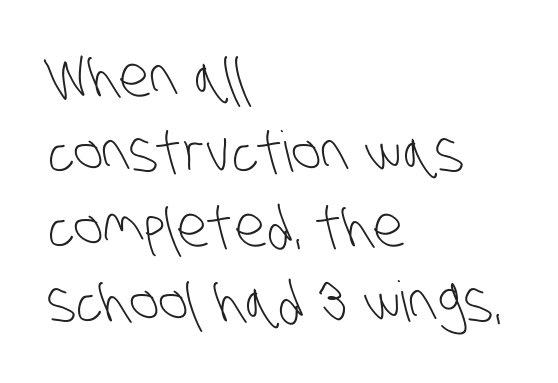
{"serif": "no", "bold": "no", "weight": "light", "width": "condensed", "stroke_contrast": "low", "x_height": "large", "monospaced": "no", "underline": "no", "align": "left", "line_spacing": "normal", "line_spacing_ratio": 1.34, "letter_spacing": "normal", "letter_spacing_em": 0.0, "glyph_px": 56}
